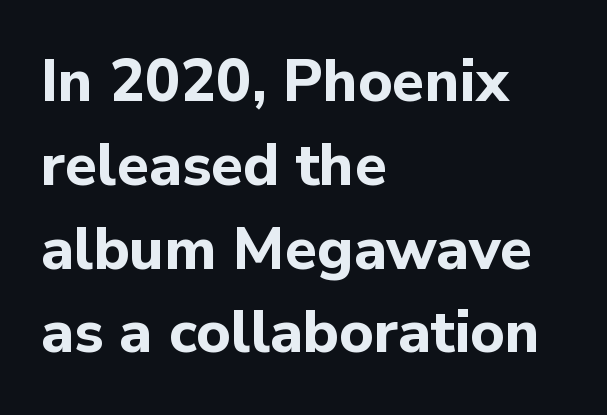
Letter spacing: default. Varying glyph widths throughout — classic text-font behaviour. Posture: upright roman. Underline: absent. Alignment: flush left.
